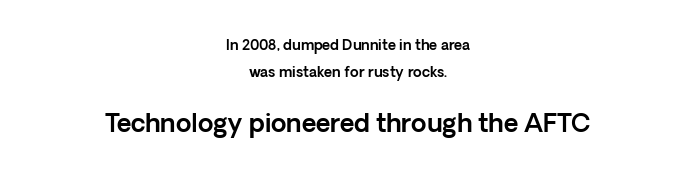
{"italic": "no", "underline": "no", "align": "center", "line_spacing": "loose", "line_spacing_ratio": 1.94, "letter_spacing": "normal", "letter_spacing_em": 0.0, "larger_block": "second", "size_ratio": 1.79, "glyph_px": 25}
